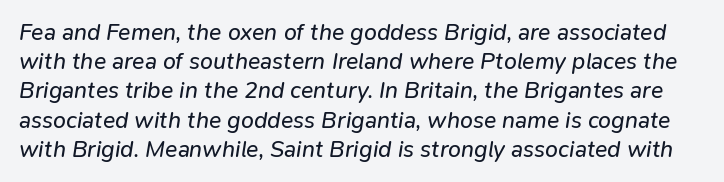
The image shows 23 px text type, italic (leaning right); set normal line spacing (1.27x), normal letter spacing, not underlined.
